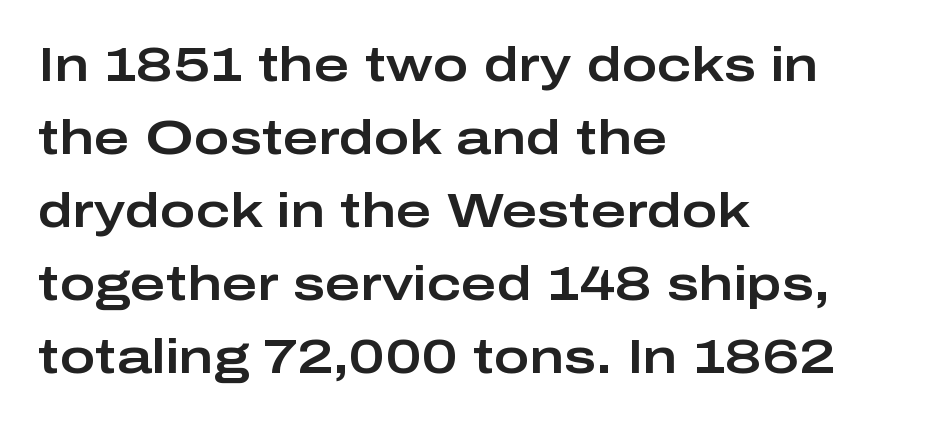
Is this a sans? Yes — the strokes have no serifs. Alignment: flush left. Think of a printed novel: that variable character pitch is what you see here. The gap between lines stays unmarked. Evenly set lines give the paragraph a standard silhouette.
